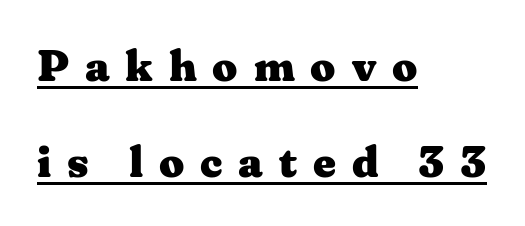
Visually the block forms a straight wall on the left and a jagged coastline on the right. The face used here is proportionally spaced, like ordinary book or web type. Spacing between characters has been opened up far beyond the box default. What weight is shown? A full bold with thick strokes.
